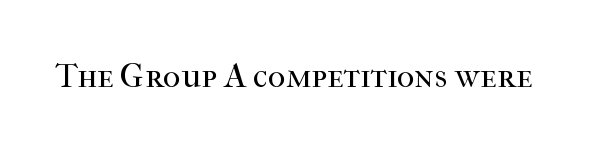
The image shows 34 px regular-weight serif type, upright; set normal letter spacing, not underlined; high stroke contrast and a medium x-height.
